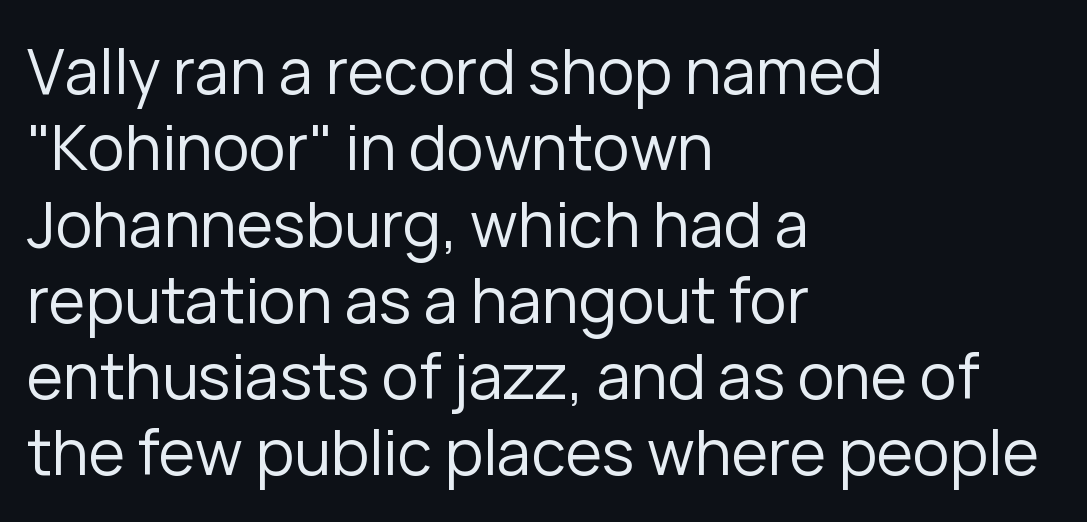
Leftover space on each line is placed entirely after the last word. The passage shown is typed in a proportional face where columns would drift. Rule under the text: the space is simply empty. This is roman type, the default non-slanted kind. The rendering keeps characters at their native spacing.
